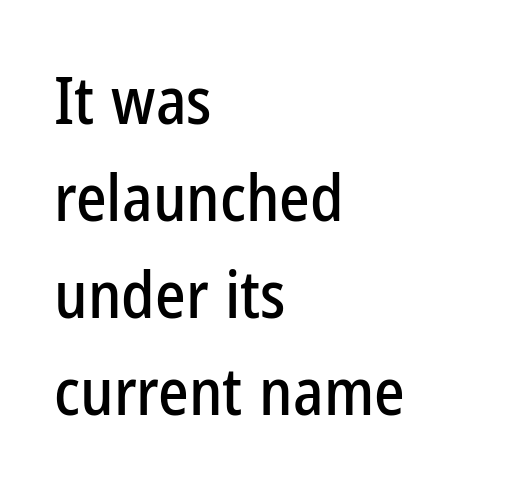
The image shows 65 px condensed sans-serif type, upright; set left-aligned, normal line spacing (1.49x), normal letter spacing, not underlined; low stroke contrast and a medium x-height.
